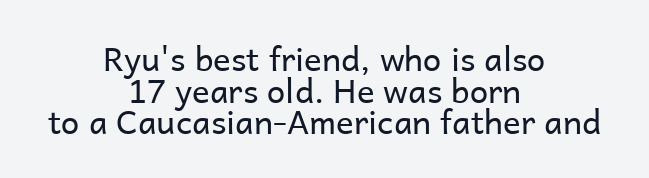
Lines of text with bare space underneath. Does the leading feel generous? Not at all — it's pinched. Compared with a flush-left layout, this one balances lines on the center instead. No extra tracking has been applied to these lines. This sample has the flowing, uneven cadence of proportional lettering. The cut favours lightness, reaching ordinary text weight at its darkest.
